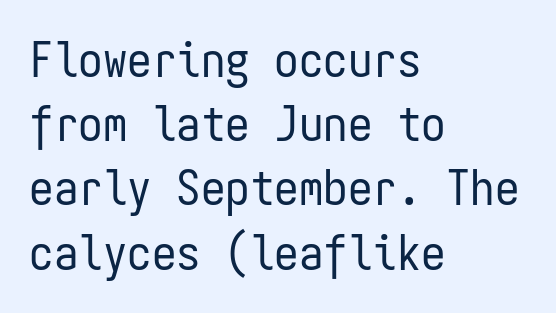
Q: Is the text bold? A: No.
Q: Is the text italic (slanted)? A: No, it is upright.
Q: Is the typeface a serif or a sans-serif typeface? A: Sans-serif.
Q: Is the text underlined? A: No.
Q: How is the paragraph aligned? A: Left-aligned.
Q: Is the spacing between letters normal or unusually wide? A: Normal.
Q: Is the spacing between lines tight, normal or loose? A: Normal.
Q: Width (condensed, normal, or wide)? A: Condensed.
Q: Stroke contrast? A: Low.
Q: x-height? A: Medium.
Q: Monospaced? A: Yes.
